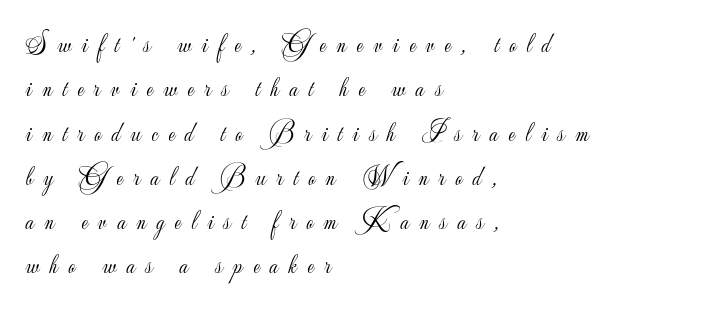
{"bold": "no", "underline": "no", "align": "left", "line_spacing": "normal", "line_spacing_ratio": 1.64, "letter_spacing": "wide", "letter_spacing_em": 0.39, "glyph_px": 27}
